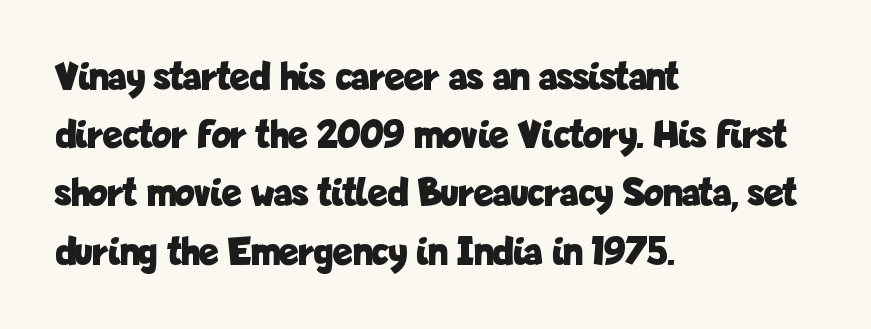
{"serif": "no", "italic": "no", "bold": "yes", "weight": "bold", "width": "condensed", "stroke_contrast": "low", "x_height": "medium", "monospaced": "no", "underline": "no", "align": "left", "line_spacing": "normal", "line_spacing_ratio": 1.42, "letter_spacing": "normal", "letter_spacing_em": 0.0, "glyph_px": 41}
